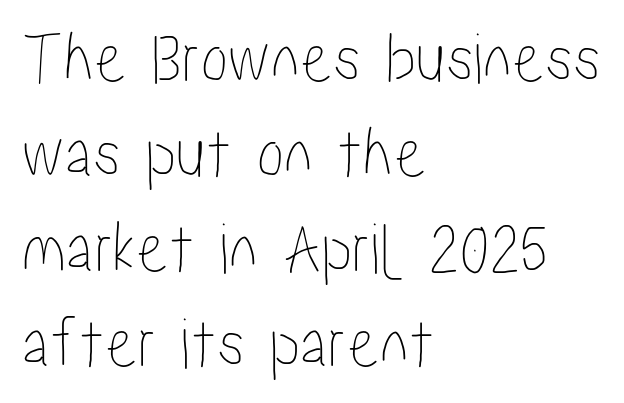
Q: Is the text italic (slanted)? A: No, it is upright.
Q: Is the text underlined? A: No.
Q: How is the paragraph aligned? A: Left-aligned.
Q: Is the spacing between letters normal or unusually wide? A: Normal.
Q: Is the spacing between lines tight, normal or loose? A: Normal.
Q: Width (condensed, normal, or wide)? A: Condensed.
Q: Stroke contrast? A: Low.
Q: x-height? A: Medium.
Q: Monospaced? A: No.
